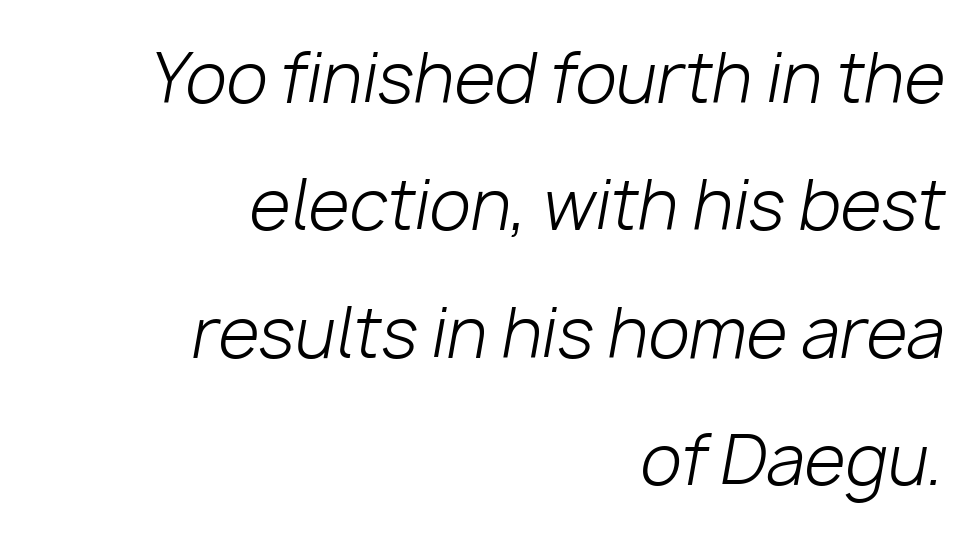
The image shows 67 px light type, italic (leaning right); set right-aligned, loose line spacing (1.9x), normal letter spacing, not underlined; low stroke contrast and a medium x-height.
